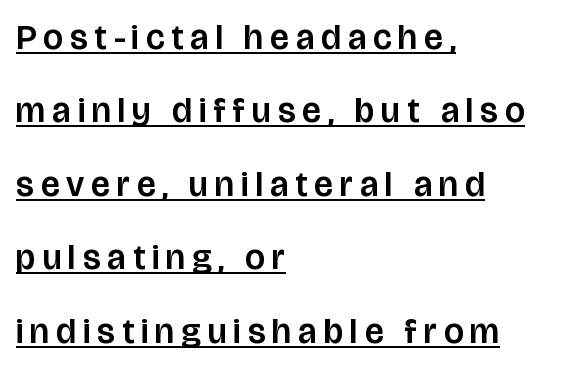
{"serif": "no", "italic": "no", "width": "normal", "stroke_contrast": "low", "x_height": "large", "monospaced": "no", "underline": "yes", "align": "left", "line_spacing": "loose", "line_spacing_ratio": 2.1, "letter_spacing": "wide", "letter_spacing_em": 0.2, "glyph_px": 35}
